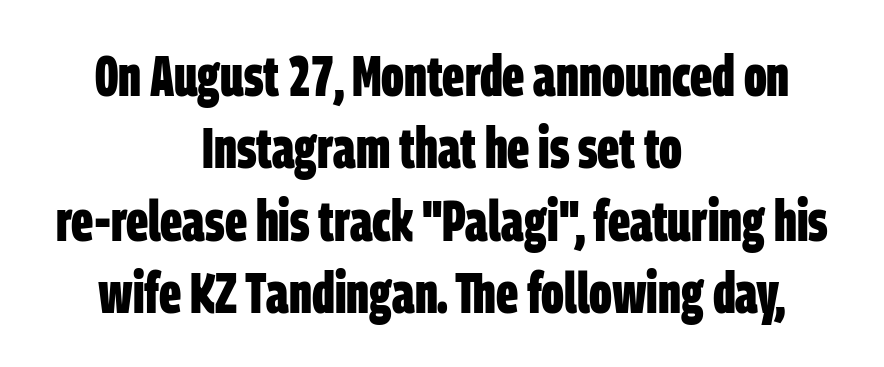
Q: Is the text bold? A: Yes.
Q: Is the typeface a serif or a sans-serif typeface? A: Sans-serif.
Q: Is the text underlined? A: No.
Q: How is the paragraph aligned? A: Centered.
Q: Is the spacing between letters normal or unusually wide? A: Normal.
Q: Is the spacing between lines tight, normal or loose? A: Normal.
Q: Width (condensed, normal, or wide)? A: Condensed.
Q: Stroke contrast? A: Low.
Q: x-height? A: Large.
Q: Monospaced? A: No.
